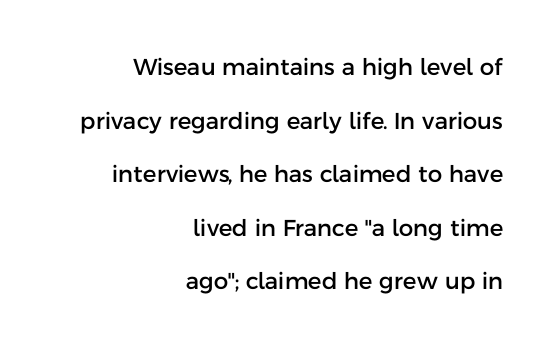
Compared with typical paragraphs, the rows here are farther apart. Layout note: lines flush right. The horizontal fit of the characters is conventional and even. A typesetter would mark this as roman, not italic.
